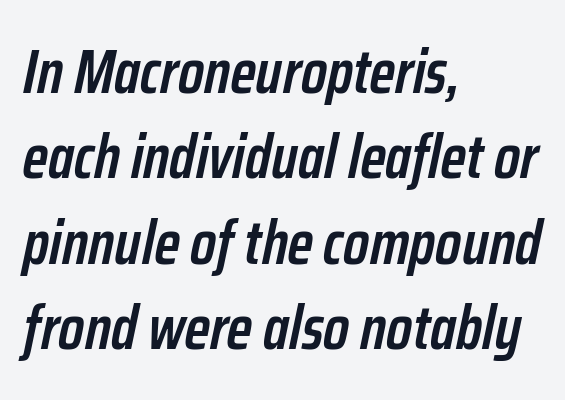
The image shows 61 px semibold, condensed type, italic (leaning right); set left-aligned, normal line spacing (1.4x), normal letter spacing, not underlined; low stroke contrast and a medium x-height.
